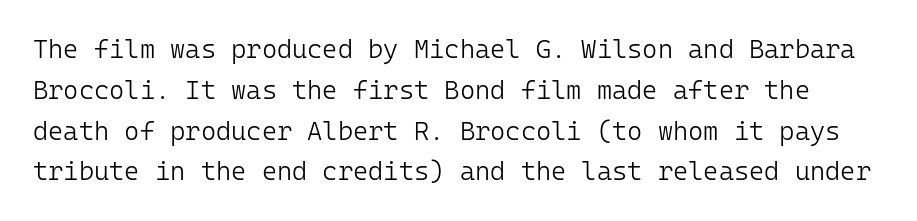
The image shows 26 px text type, upright; set normal line spacing (1.57x), normal letter spacing, not underlined.
